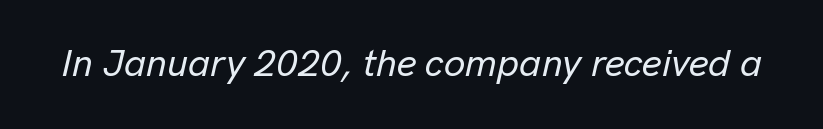
Q: Is the text italic (slanted)? A: Yes, it leans right by about 13 degrees.
Q: Is the text underlined? A: No.
Q: Is the spacing between letters normal or unusually wide? A: Normal.
Q: Width (condensed, normal, or wide)? A: Normal.
Q: Stroke contrast? A: Low.
Q: x-height? A: Medium.
Q: Monospaced? A: No.
